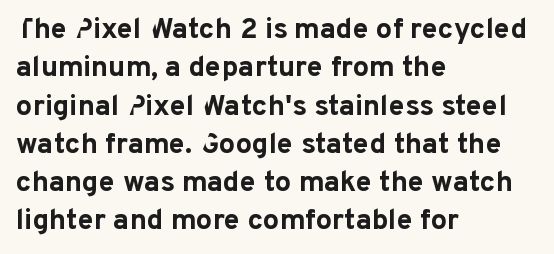
Q: Is the text bold? A: Yes.
Q: Is the text italic (slanted)? A: No, it is upright.
Q: Is the typeface a serif or a sans-serif typeface? A: Sans-serif.
Q: Is the text underlined? A: No.
Q: How is the paragraph aligned? A: Left-aligned.
Q: Is the spacing between letters normal or unusually wide? A: Normal.
Q: Is the spacing between lines tight, normal or loose? A: Normal.
Q: Width (condensed, normal, or wide)? A: Normal.
Q: Stroke contrast? A: Low.
Q: x-height? A: Medium.
Q: Monospaced? A: No.
